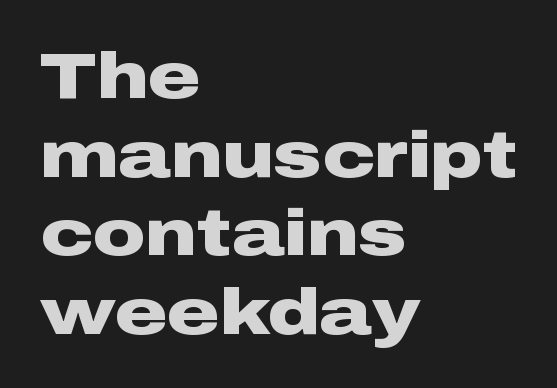
The image shows 65 px heavy, wide sans-serif type, upright; set left-aligned, line spacing 1.21x, normal letter spacing, not underlined; low stroke contrast and a medium x-height.
